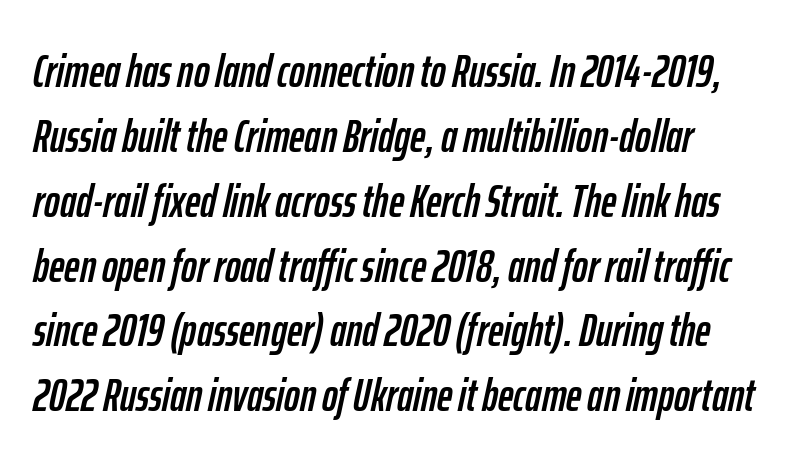
Q: Is the text italic (slanted)? A: Yes, it leans right by about 12 degrees.
Q: Is the text underlined? A: No.
Q: Is the spacing between letters normal or unusually wide? A: Normal.
Q: Is the spacing between lines tight, normal or loose? A: Normal.
Q: Width (condensed, normal, or wide)? A: Condensed.
Q: Stroke contrast? A: Low.
Q: x-height? A: Medium.
Q: Monospaced? A: No.
